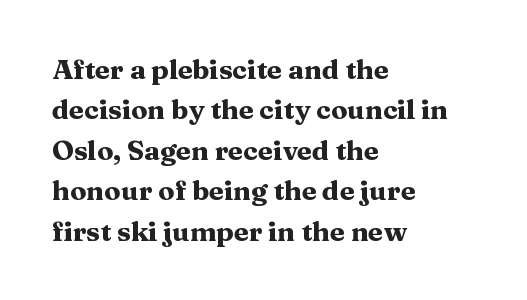
Look at the tracking — it's just the regular setting, nothing added. A classic flush-left, rag-right setting is used for this passage. Lines of text with bare space underneath. The font's upright variant was chosen for this text.
